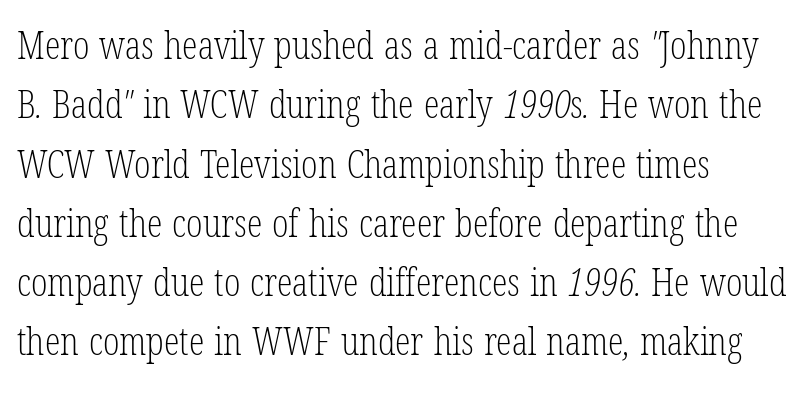
{"serif": "yes", "bold": "no", "weight": "light", "width": "condensed", "stroke_contrast": "low", "x_height": "medium", "monospaced": "no", "underline": "no", "align": "left", "line_spacing": "normal", "line_spacing_ratio": 1.52, "letter_spacing": "normal", "letter_spacing_em": 0.0, "glyph_px": 39}
